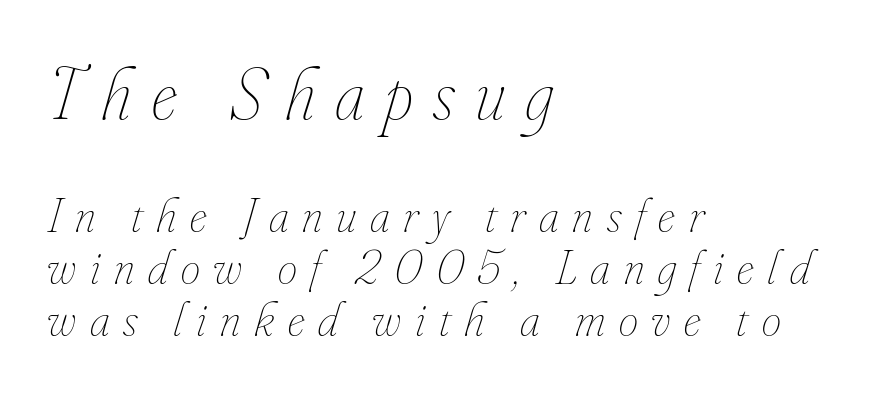
The baseline area is clear. Is the type heavy? It reads as light-to-regular instead. This sample has the flowing, uneven cadence of proportional lettering. The rendering inserts visible extra space after every character. Emphasis-style slanted type is in use. The face used here appears at its bigger size in the upper chunk.
